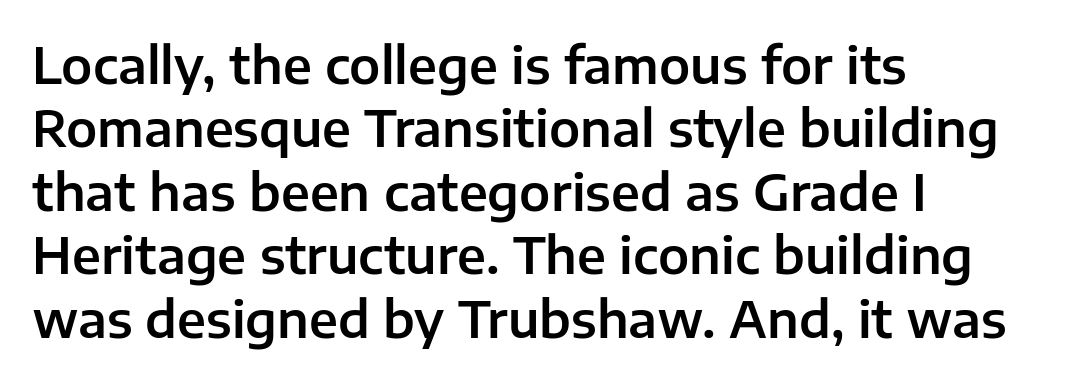
The image shows 50 px sans-serif type, upright; set left-aligned, normal line spacing (1.27x), normal letter spacing, not underlined; low stroke contrast and a medium x-height.
